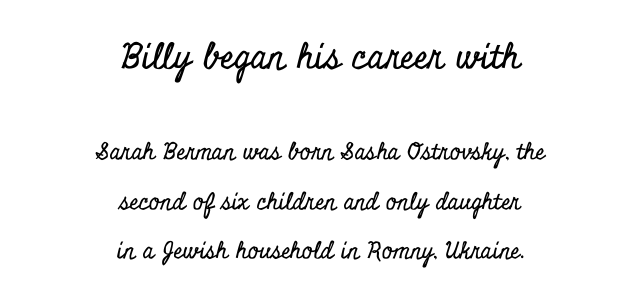
Q: Is the text italic (slanted)? A: Yes.
Q: Is the typeface a serif or a sans-serif typeface? A: Serif.
Q: Is the text underlined? A: No.
Q: How is the paragraph aligned? A: Centered.
Q: Is the spacing between letters normal or unusually wide? A: Normal.
Q: Is the spacing between lines tight, normal or loose? A: Loose.
Q: Which block of text is set in a larger size, the first (top) or the second (bottom)? A: The first (top) one.
Q: Width (condensed, normal, or wide)? A: Condensed.
Q: Stroke contrast? A: Low.
Q: x-height? A: Small.
Q: Monospaced? A: No.
